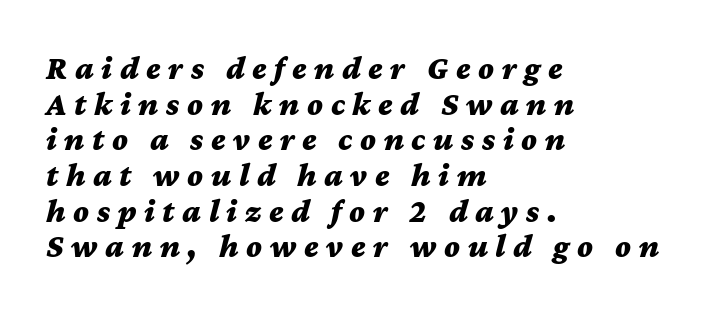
{"italic": "yes", "lean": "right", "slant_degrees": 12, "bold": "yes", "weight": "bold", "width": "wide", "stroke_contrast": "medium", "x_height": "medium", "monospaced": "no", "underline": "no", "align": "left", "line_spacing": "tight", "line_spacing_ratio": 1.08, "letter_spacing": "wide", "letter_spacing_em": 0.23, "glyph_px": 33}
